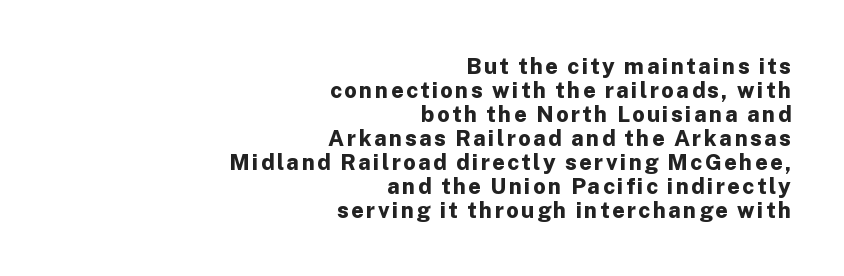
The image shows 22 px bold type, upright; set right-aligned, tight line spacing (1.09x), not underlined.
